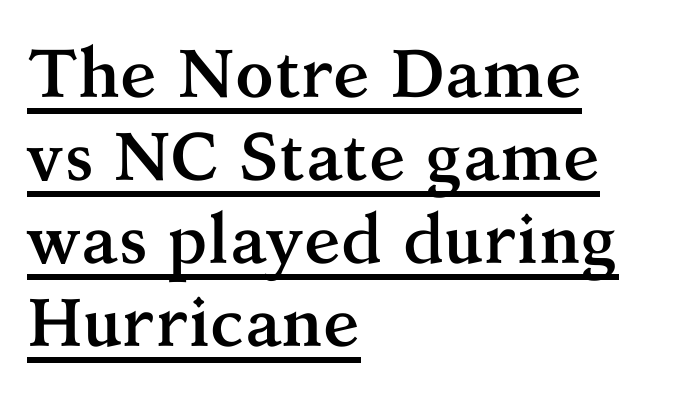
The image shows 68 px semibold serif type, upright; set left-aligned, line spacing 1.22x, normal letter spacing, underlined; medium stroke contrast and a medium x-height.
